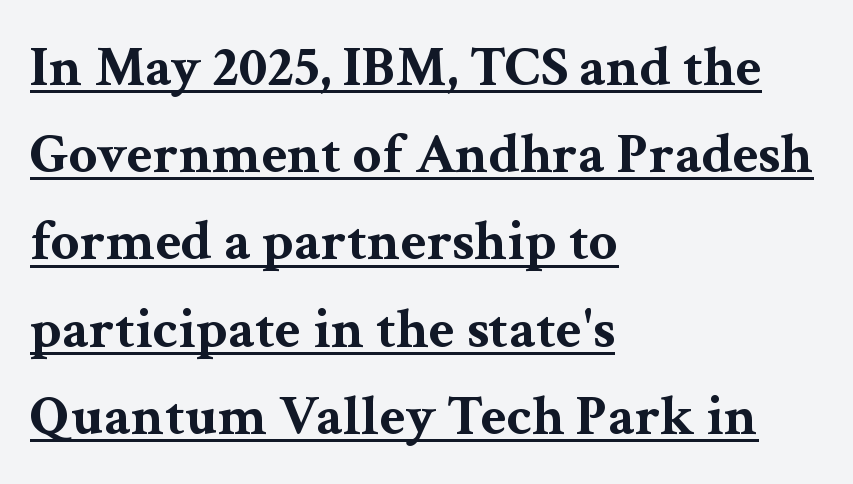
The letters advance in unequal steps, a hallmark of proportional type. Type style note: has serifs. Students, observe: this is what conventionally led text looks like. The face used here appears with an underline applied. A classic flush-left, rag-right setting is used for this passage. Tracking value appears to be zero — textbook default spacing.
